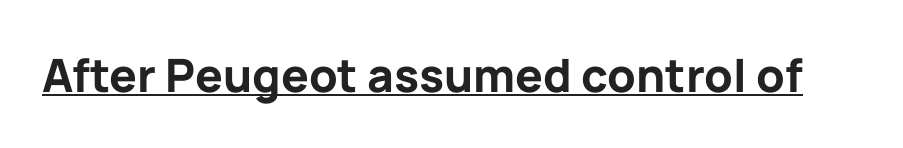
{"serif": "no", "italic": "no", "bold": "yes", "weight": "bold", "width": "normal", "stroke_contrast": "low", "x_height": "medium", "monospaced": "no", "underline": "yes", "letter_spacing": "normal", "letter_spacing_em": 0.0, "glyph_px": 46}
